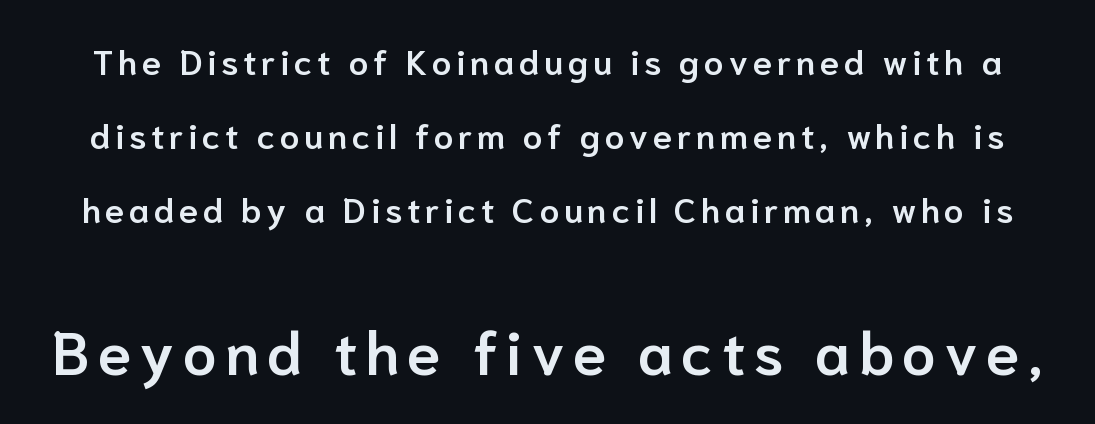
The image shows 61 px semibold sans-serif type, upright; set loose line spacing (2.12x), not underlined; the second (bottom) block is 1.74x larger; low stroke contrast and a medium x-height.
